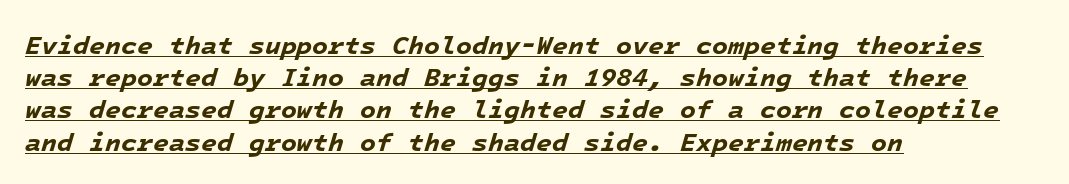
The face used here has the dense, thick strokes of a bold. Line starts are locked; line ends wander. Decoration check: the copy is underlined. The letters sit at their default tracking, neither squeezed nor spread.
